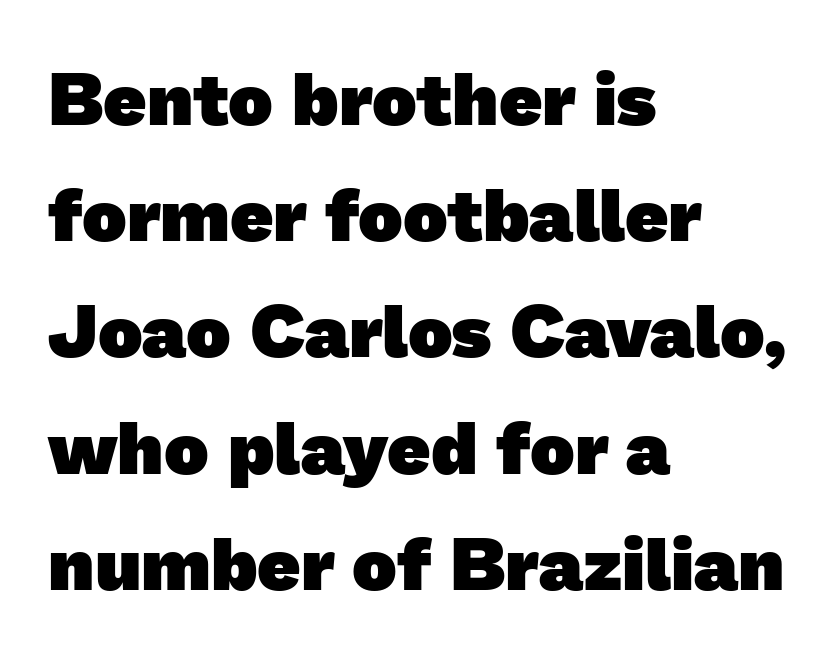
Q: Is the text bold? A: Yes.
Q: Is the typeface a serif or a sans-serif typeface? A: Sans-serif.
Q: Is the text underlined? A: No.
Q: How is the paragraph aligned? A: Left-aligned.
Q: Is the spacing between letters normal or unusually wide? A: Normal.
Q: Is the spacing between lines tight, normal or loose? A: Normal.
Q: Width (condensed, normal, or wide)? A: Normal.
Q: Stroke contrast? A: Low.
Q: x-height? A: Medium.
Q: Monospaced? A: No.
